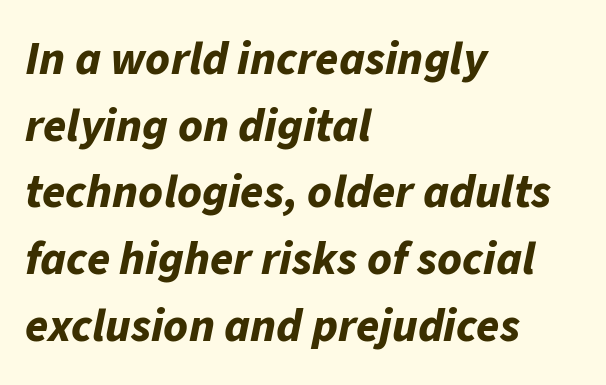
The image shows 47 px bold type, italic (leaning right); set left-aligned, normal line spacing (1.42x), normal letter spacing, not underlined; low stroke contrast and a medium x-height.
